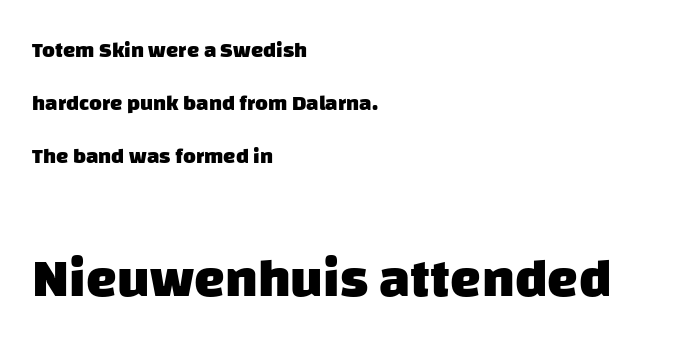
Q: Is the text bold? A: Yes.
Q: Is the typeface a serif or a sans-serif typeface? A: Sans-serif.
Q: Is the text underlined? A: No.
Q: How is the paragraph aligned? A: Left-aligned.
Q: Is the spacing between letters normal or unusually wide? A: Normal.
Q: Is the spacing between lines tight, normal or loose? A: Loose.
Q: Which block of text is set in a larger size, the first (top) or the second (bottom)? A: The second (bottom) one.
Q: Width (condensed, normal, or wide)? A: Normal.
Q: Stroke contrast? A: Low.
Q: x-height? A: Large.
Q: Monospaced? A: No.
